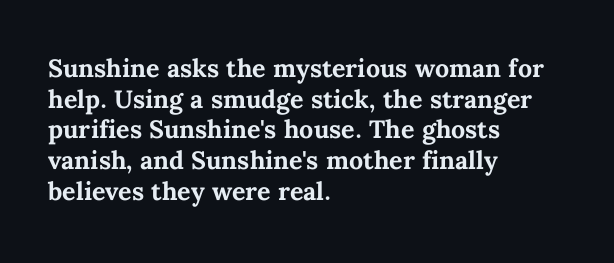
The image shows 25 px bold type, upright; set left-aligned, line spacing 1.23x, normal letter spacing, not underlined.
